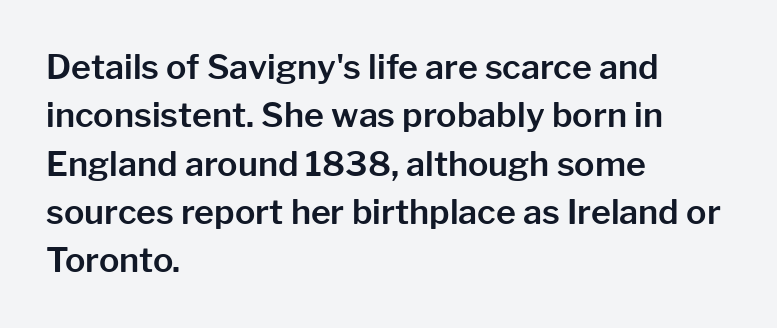
Plain, unruled lines of type. These lines were composed using upright roman letters. The face used here is proportionally spaced, like ordinary book or web type. In CSS terms this would be text-align: left. Summary of vertical rhythm: regular, with standard interline spacing. The letters carry no serifs — their stems end cleanly without finishing strokes.
